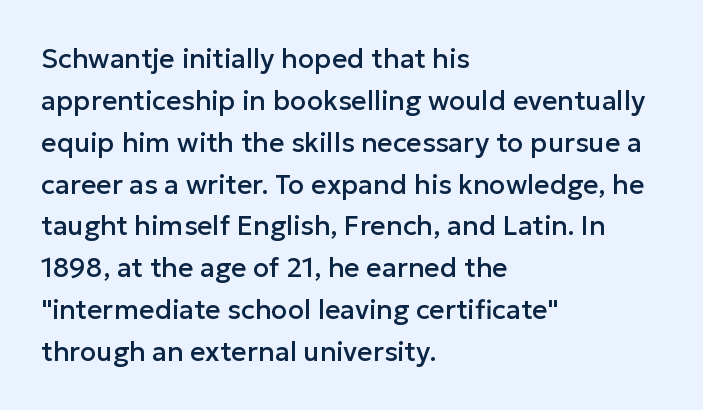
Decoration check: the copy has no underline. You can tell it's not italic because the verticals are truly vertical. Is the letter spacing exaggerated? No — it looks like the ordinary default. A classic flush-left, rag-right setting is used for this passage. Baseline-to-baseline distance is the conventional proportion of letter height.
